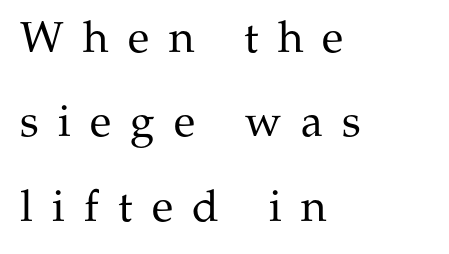
This is not heavy type; no bold has been used. These lines stack with their left ends in a neat column. Each row of text sits above clean, open space. What stands out about the letter spacing? Its width — letters are far apart. Ordinary non-slanted type is in use.
